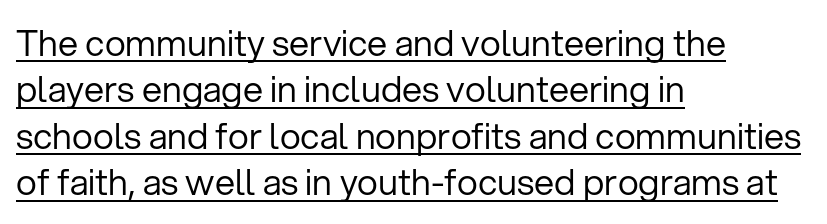
The image shows 36 px regular-weight sans-serif type, upright; set left-aligned, normal line spacing (1.29x), normal letter spacing, underlined; low stroke contrast and a medium x-height.
